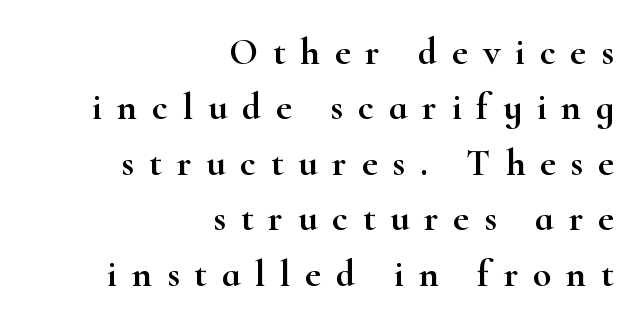
Q: Is the text italic (slanted)? A: No, it is upright.
Q: Is the typeface a serif or a sans-serif typeface? A: Serif.
Q: Is the text underlined? A: No.
Q: How is the paragraph aligned? A: Right-aligned.
Q: Is the spacing between letters normal or unusually wide? A: Unusually wide.
Q: Is the spacing between lines tight, normal or loose? A: Normal.
Q: Width (condensed, normal, or wide)? A: Wide.
Q: Stroke contrast? A: High.
Q: x-height? A: Small.
Q: Monospaced? A: No.
